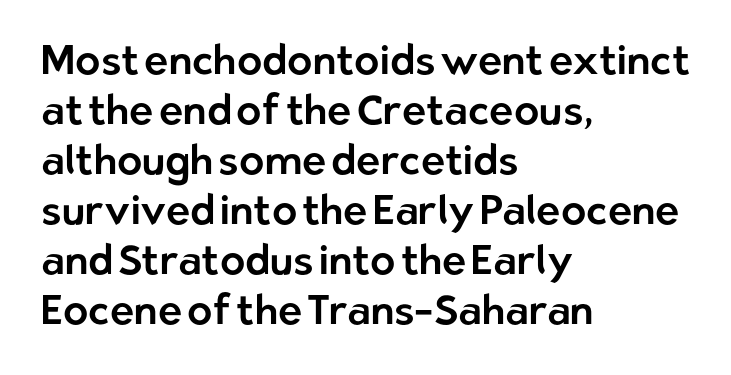
The image shows 41 px sans-serif type, upright; set left-aligned, line spacing 1.22x, normal letter spacing, not underlined; low stroke contrast and a medium x-height.
